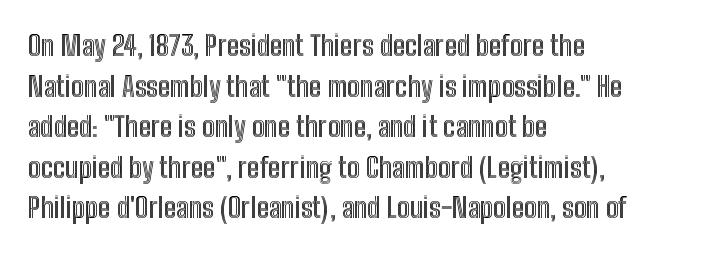
{"italic": "no", "width": "condensed", "x_height": "medium", "monospaced": "no", "underline": "no", "align": "left", "line_spacing": "normal", "line_spacing_ratio": 1.45, "letter_spacing": "normal", "letter_spacing_em": 0.0, "glyph_px": 28}
